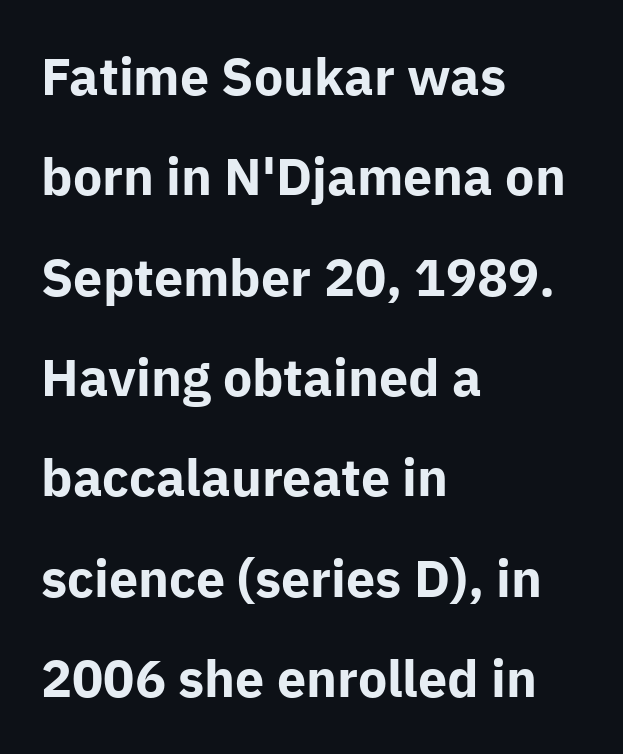
Q: Is the text bold? A: Yes.
Q: Is the text italic (slanted)? A: No, it is upright.
Q: Is the typeface a serif or a sans-serif typeface? A: Sans-serif.
Q: Is the text underlined? A: No.
Q: How is the paragraph aligned? A: Left-aligned.
Q: Is the spacing between letters normal or unusually wide? A: Normal.
Q: Is the spacing between lines tight, normal or loose? A: Loose.
Q: Width (condensed, normal, or wide)? A: Normal.
Q: Stroke contrast? A: Low.
Q: x-height? A: Medium.
Q: Monospaced? A: No.
